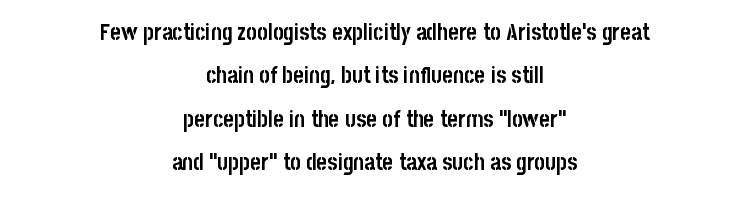
Q: Is the text bold? A: Yes.
Q: Is the text italic (slanted)? A: No, it is upright.
Q: Is the text underlined? A: No.
Q: How is the paragraph aligned? A: Centered.
Q: Is the spacing between letters normal or unusually wide? A: Normal.
